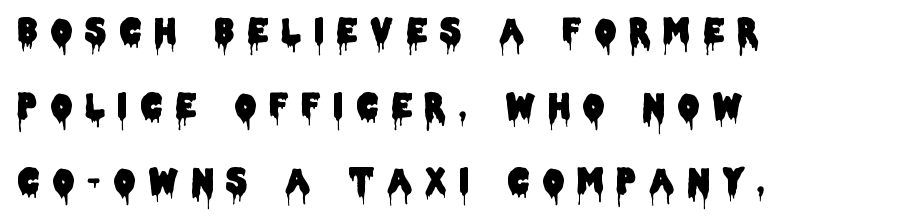
Spacing verdict: proportional, widths tailored to each character. The type is letterspaced generously, with wide tracking. This is roman type, the default non-slanted kind. Any mark beneath the type? The region is blank. The typeface chosen for these lines omits serifs. Typeset ragged right — the left edge is the straight one.
